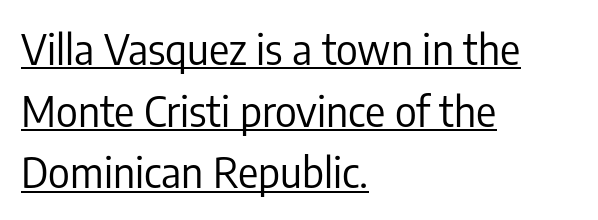
The image shows 42 px regular-weight, condensed sans-serif type, upright; set left-aligned, normal line spacing (1.47x), normal letter spacing, underlined; low stroke contrast and a medium x-height.
